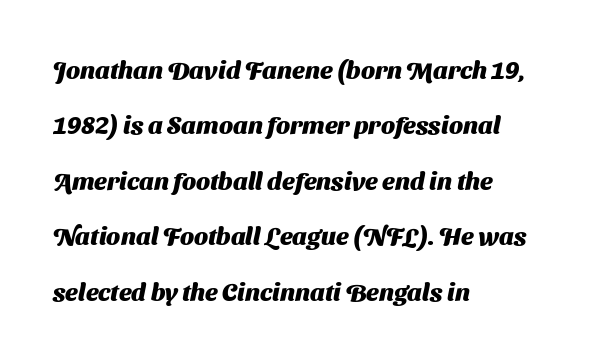
The image shows 25 px bold type; set left-aligned, loose line spacing (2.22x), normal letter spacing, not underlined.
